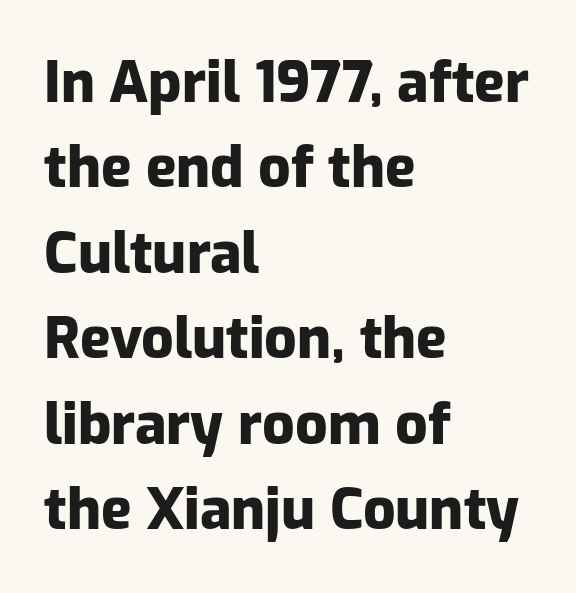
{"serif": "no", "italic": "no", "bold": "yes", "weight": "heavy", "width": "normal", "stroke_contrast": "low", "x_height": "medium", "monospaced": "no", "underline": "no", "align": "left", "line_spacing": "normal", "line_spacing_ratio": 1.5, "letter_spacing": "normal", "letter_spacing_em": 0.0, "glyph_px": 57}
